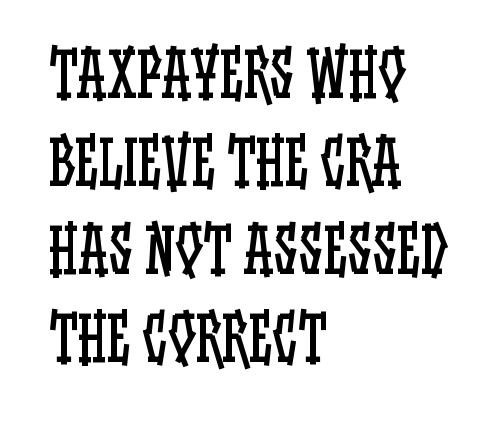
{"italic": "no", "bold": "no", "weight": "regular", "width": "condensed", "stroke_contrast": "low", "x_height": "large", "monospaced": "no", "underline": "no", "align": "left", "line_spacing": "normal", "line_spacing_ratio": 1.44, "letter_spacing": "normal", "letter_spacing_em": 0.0, "glyph_px": 61}
